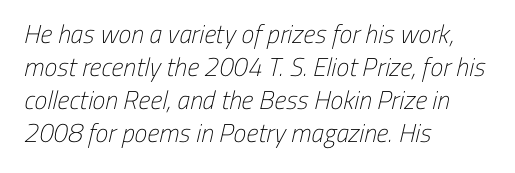
The face looks like a standard text weight, possibly lighter. The typesetter chose a ragged-right arrangement here. Anything drawn beneath the words? Only blank space. The passage shown stacks its lines at a standard gap.
